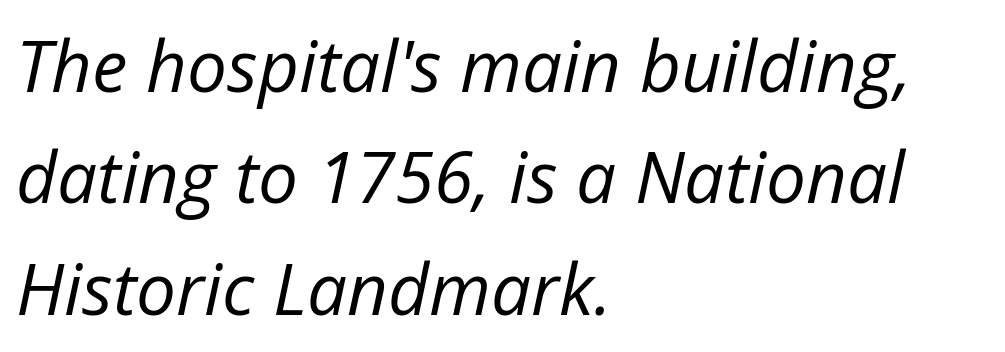
Q: Is the text bold? A: No.
Q: Is the text italic (slanted)? A: Yes, it leans right by about 12 degrees.
Q: Is the text underlined? A: No.
Q: How is the paragraph aligned? A: Left-aligned.
Q: Is the spacing between letters normal or unusually wide? A: Normal.
Q: Is the spacing between lines tight, normal or loose? A: Normal.
Q: Width (condensed, normal, or wide)? A: Normal.
Q: Stroke contrast? A: Low.
Q: x-height? A: Medium.
Q: Monospaced? A: No.
